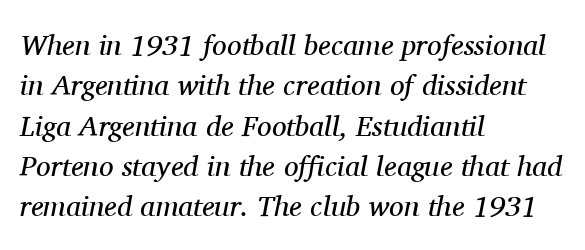
The designer left line spacing at the default. The rag falls on the right side of this text block. Stroke thickness stays within the range of a standard reading face or lighter. This rendering employs a face with finishing strokes, i.e., a serif. Compared with ordinary roman type, these characters are visibly tilted. Short note: letters normally spaced.
